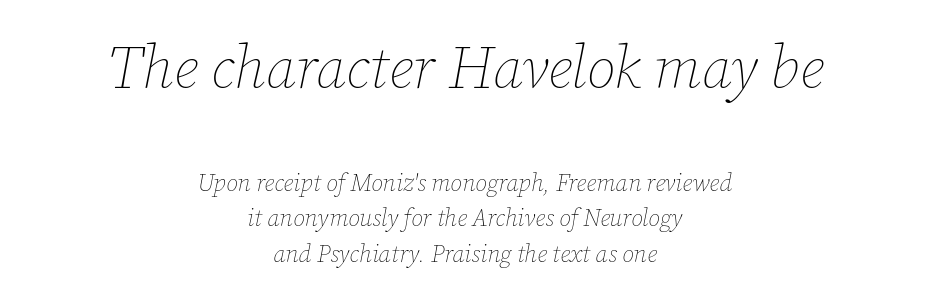
{"italic": "yes", "lean": "right", "slant_degrees": 12, "bold": "no", "weight": "thin", "width": "normal", "stroke_contrast": "low", "x_height": "medium", "monospaced": "no", "underline": "no", "align": "center", "line_spacing": "normal", "line_spacing_ratio": 1.48, "letter_spacing": "normal", "letter_spacing_em": 0.0, "larger_block": "first", "size_ratio": 2.46, "glyph_px": 59}
